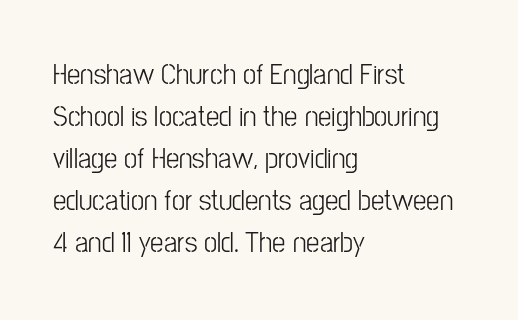
Spacing between characters is what you'd get straight out of the box. Think of a printed novel: that variable character pitch is what you see here. Quick note: not italic, upright. A classic flush-left, rag-right setting is used for this passage. Are there feet on the stems? There aren't — it's a sans.
